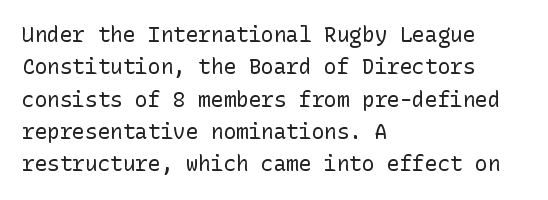
{"italic": "no", "bold": "no", "underline": "no", "align": "left", "line_spacing": "normal", "line_spacing_ratio": 1.54, "letter_spacing": "normal", "letter_spacing_em": 0.0, "glyph_px": 21}
